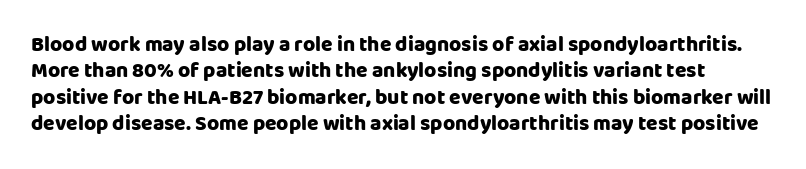
Q: Is the text italic (slanted)? A: No, it is upright.
Q: Is the text underlined? A: No.
Q: Is the spacing between letters normal or unusually wide? A: Normal.
Q: Is the spacing between lines tight, normal or loose? A: Normal.
